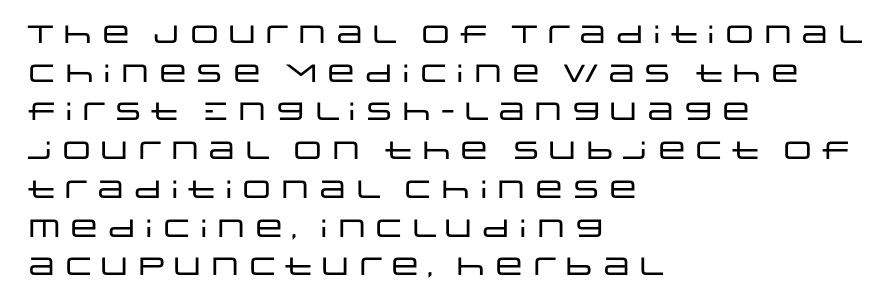
Q: Is the text italic (slanted)? A: No, it is upright.
Q: Is the text underlined? A: No.
Q: How is the paragraph aligned? A: Left-aligned.
Q: Is the spacing between letters normal or unusually wide? A: Normal.
Q: Is the spacing between lines tight, normal or loose? A: Normal.
